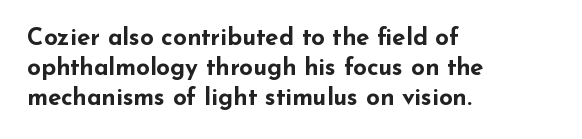
Q: Is the text bold? A: Yes.
Q: Is the text italic (slanted)? A: No, it is upright.
Q: Is the text underlined? A: No.
Q: How is the paragraph aligned? A: Left-aligned.
Q: Is the spacing between letters normal or unusually wide? A: Normal.
Q: Is the spacing between lines tight, normal or loose? A: Normal.
